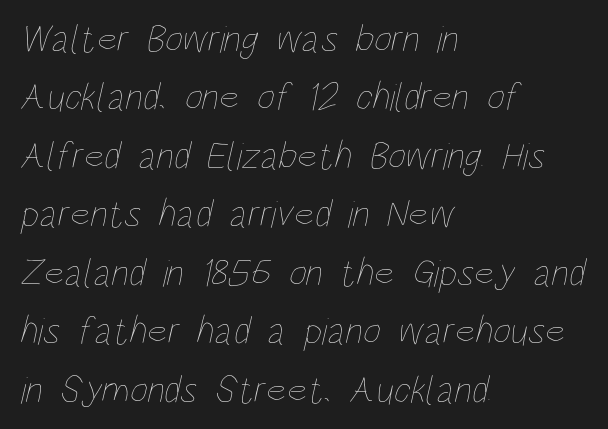
Q: Is the text bold? A: No.
Q: Is the text underlined? A: No.
Q: How is the paragraph aligned? A: Left-aligned.
Q: Is the spacing between letters normal or unusually wide? A: Normal.
Q: Is the spacing between lines tight, normal or loose? A: Normal.
Q: Width (condensed, normal, or wide)? A: Condensed.
Q: Stroke contrast? A: Low.
Q: x-height? A: Large.
Q: Monospaced? A: No.
